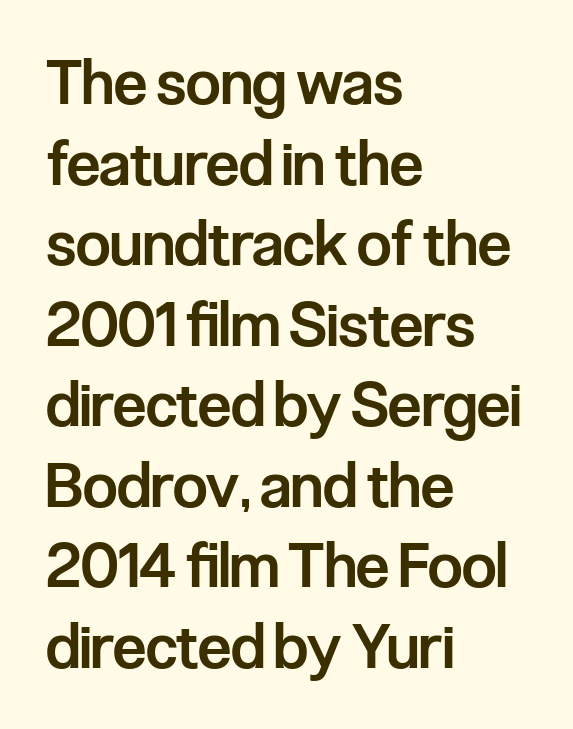
{"serif": "no", "italic": "no", "bold": "semi", "weight": "semibold", "width": "condensed", "stroke_contrast": "low", "x_height": "medium", "monospaced": "no", "underline": "no", "align": "left", "line_spacing": "normal", "line_spacing_ratio": 1.32, "letter_spacing": "normal", "letter_spacing_em": 0.0, "glyph_px": 61}
